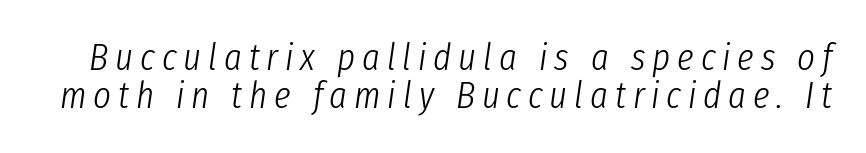
The image shows 38 px light, condensed type, italic (leaning right); set tight line spacing (0.99x), not underlined; low stroke contrast and a medium x-height.
